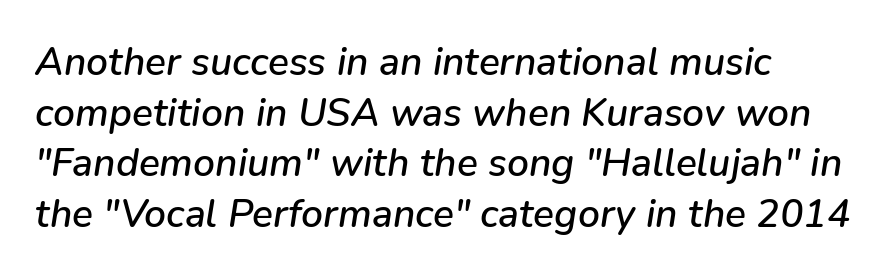
The lettering tilts uniformly, giving the passage an italic look. Letter spacing: default. Bare-footed words on every line. Varying glyph widths throughout — classic text-font behaviour.
